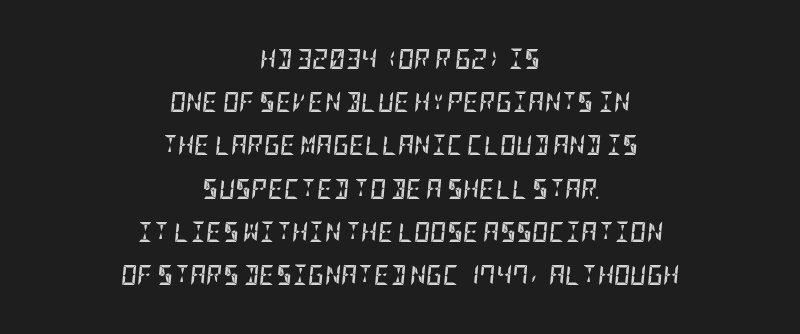
Strong, thick strokes mark this as bold type. These lines stack symmetrically, like a column narrowing and widening about its center. In terms of leading, this rendering errs on the spacious side. Default kerning and tracking; the words read as compact shapes. The zone under the glyphs is completely vacant.
